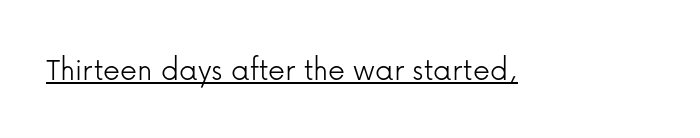
Q: Is the text bold? A: No.
Q: Is the text italic (slanted)? A: No, it is upright.
Q: Is the typeface a serif or a sans-serif typeface? A: Sans-serif.
Q: Is the text underlined? A: Yes.
Q: Is the spacing between letters normal or unusually wide? A: Normal.
Q: Width (condensed, normal, or wide)? A: Normal.
Q: Stroke contrast? A: Low.
Q: x-height? A: Medium.
Q: Monospaced? A: No.
